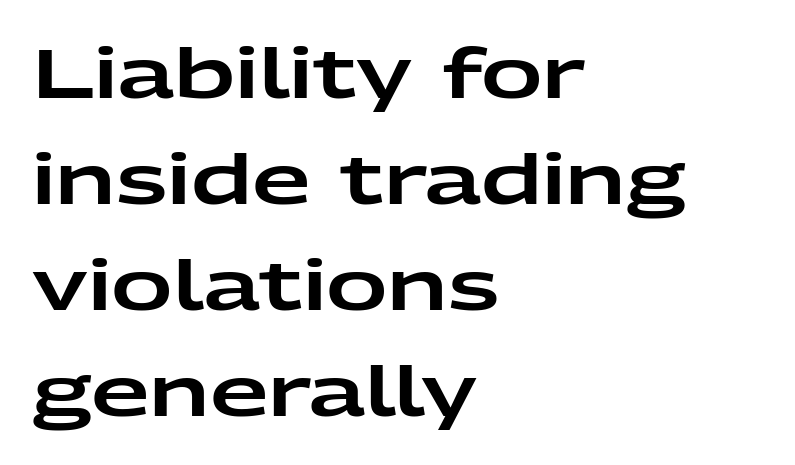
{"serif": "no", "italic": "no", "width": "wide", "stroke_contrast": "low", "x_height": "medium", "monospaced": "no", "underline": "no", "align": "left", "line_spacing": "normal", "line_spacing_ratio": 1.56, "letter_spacing": "normal", "letter_spacing_em": 0.0, "glyph_px": 68}
